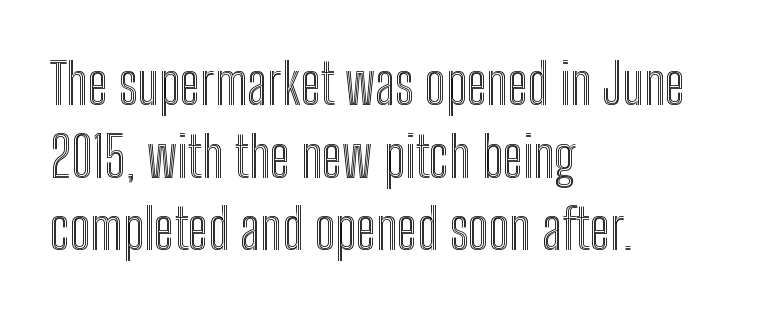
The image shows 55 px condensed type, upright; set left-aligned, normal line spacing (1.32x), normal letter spacing, not underlined; a medium x-height.
